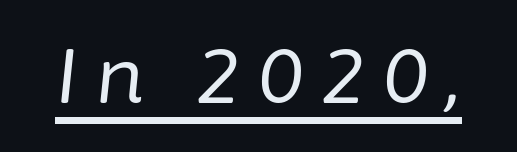
Q: Is the text bold? A: No.
Q: Is the text italic (slanted)? A: Yes, it leans right by about 6 degrees.
Q: Is the text underlined? A: Yes.
Q: Is the spacing between letters normal or unusually wide? A: Unusually wide.
Q: Width (condensed, normal, or wide)? A: Normal.
Q: Stroke contrast? A: Low.
Q: x-height? A: Medium.
Q: Monospaced? A: No.
